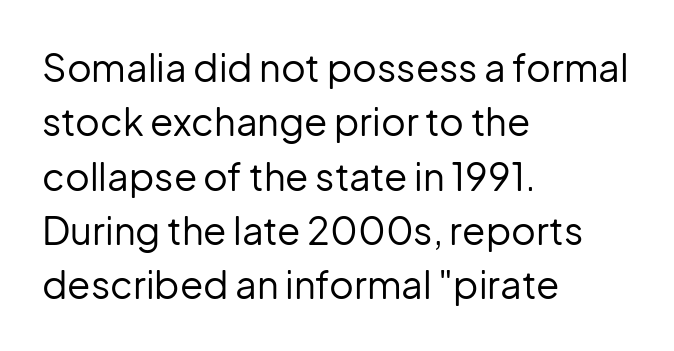
Q: Is the text bold? A: No.
Q: Is the text italic (slanted)? A: No, it is upright.
Q: Is the typeface a serif or a sans-serif typeface? A: Sans-serif.
Q: Is the text underlined? A: No.
Q: How is the paragraph aligned? A: Left-aligned.
Q: Is the spacing between letters normal or unusually wide? A: Normal.
Q: Is the spacing between lines tight, normal or loose? A: Normal.
Q: Width (condensed, normal, or wide)? A: Normal.
Q: Stroke contrast? A: Low.
Q: x-height? A: Medium.
Q: Monospaced? A: No.
